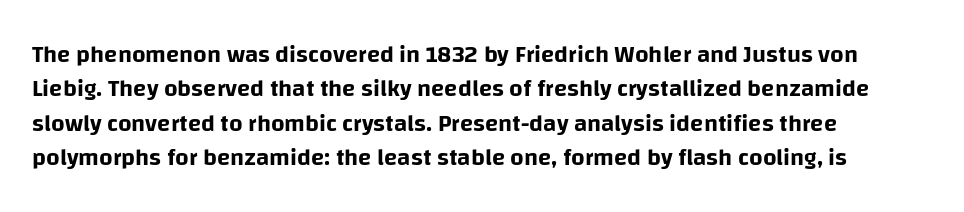
The rows are spaced the way most documents space them. Italic: no, the glyphs are upright roman. Reading down the block, your eye returns to a fixed left position each line. The words here are not underlined. Nothing unusual about the tracking: characters are spaced as the font intends.
